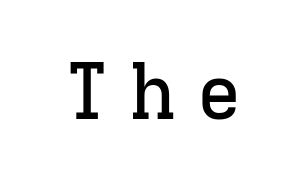
The image shows 77 px serif type, upright, monospaced; set unusually wide letter spacing (+0.26 em), not underlined; low stroke contrast and a medium x-height.
